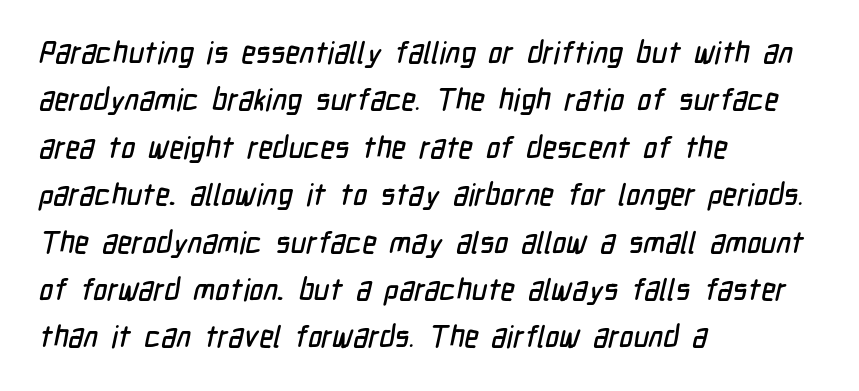
The font family rendered here belongs to the sans-serif group. Do the characters align in a grid? No, the font is proportional. The rendering keeps characters at their native spacing. Letters rest on an invisible, unmarked baseline. This sample keeps an unexceptional amount of space between lines.
